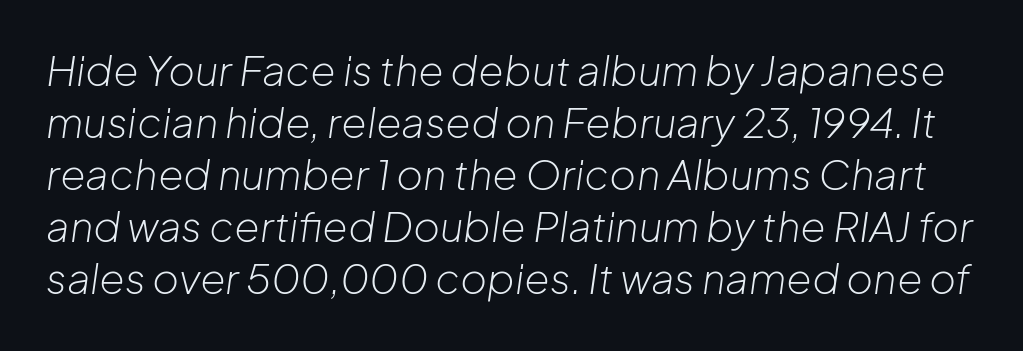
The rendering uses natural spacing where letterforms have individual widths. Words float on clear page, feet unadorned. Is the letter spacing exaggerated? No — it looks like the ordinary default. The glyphs look as if they've been sheared to an angle. Vertical spacing — default.
